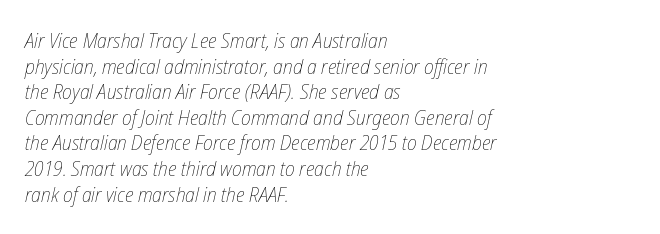
Q: Is the text bold? A: No.
Q: Is the text italic (slanted)? A: Yes, it leans right by about 12 degrees.
Q: Is the text underlined? A: No.
Q: How is the paragraph aligned? A: Left-aligned.
Q: Is the spacing between letters normal or unusually wide? A: Normal.
